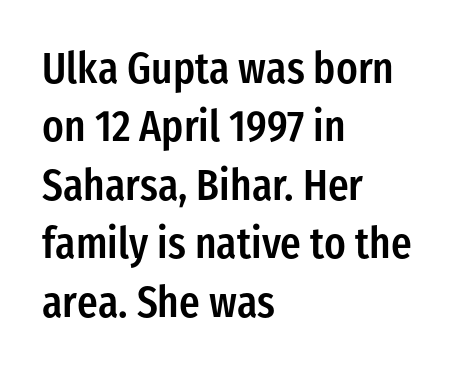
Q: Is the text bold? A: Semi-bold.
Q: Is the text italic (slanted)? A: No, it is upright.
Q: Is the typeface a serif or a sans-serif typeface? A: Sans-serif.
Q: Is the text underlined? A: No.
Q: How is the paragraph aligned? A: Left-aligned.
Q: Is the spacing between letters normal or unusually wide? A: Normal.
Q: Is the spacing between lines tight, normal or loose? A: Normal.
Q: Width (condensed, normal, or wide)? A: Condensed.
Q: Stroke contrast? A: Low.
Q: x-height? A: Medium.
Q: Monospaced? A: No.
